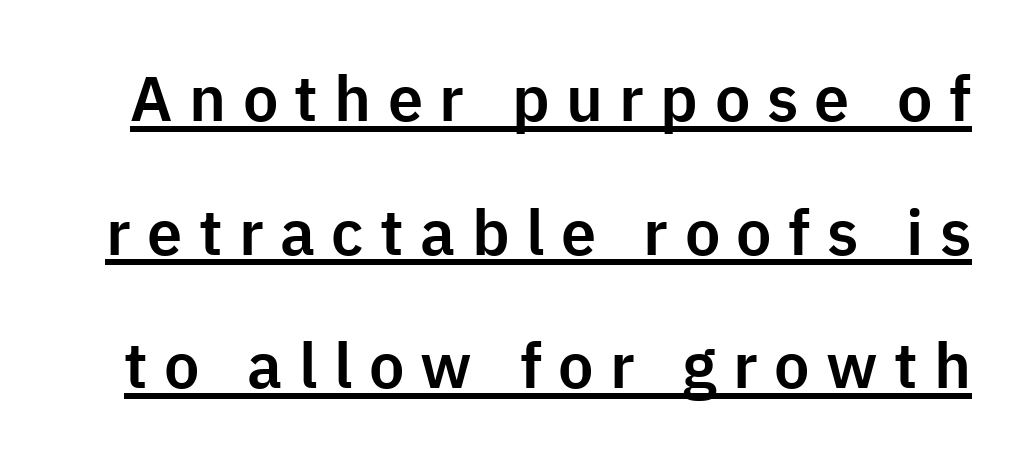
The rendering uses natural spacing where letterforms have individual widths. Does extra space separate the letters? Yes, quite a lot of it. The font's upright variant was chosen for this text. I'd call this a sans setting — the letters go barefoot. Compared with undecorated copy, this sample adds a rule below the words.
